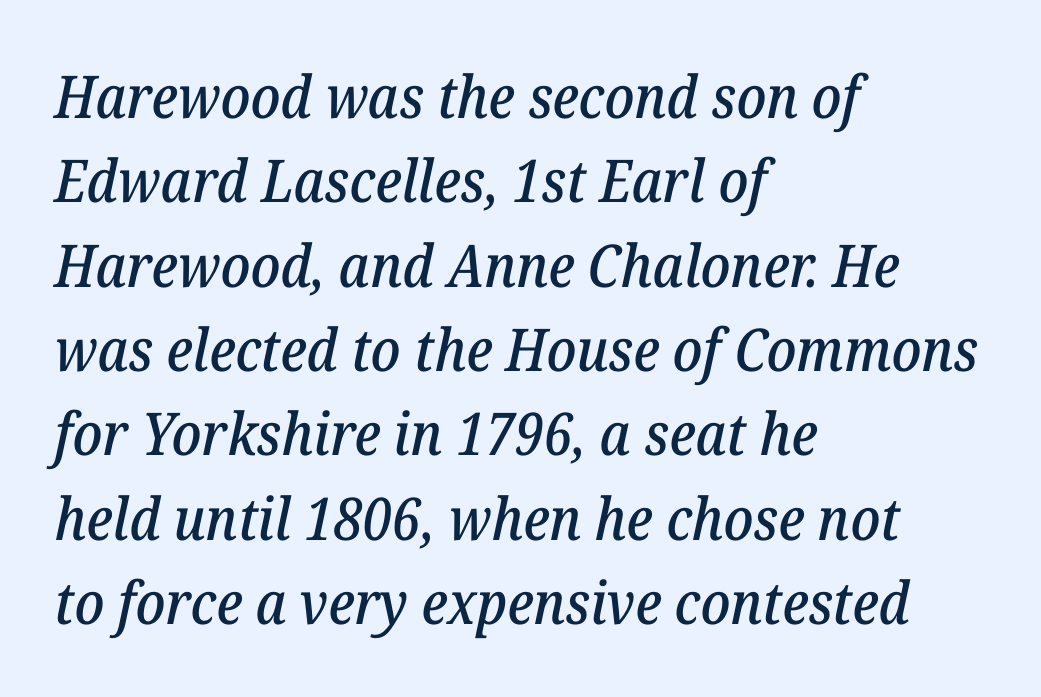
{"serif": "yes", "italic": "yes", "lean": "right", "slant_degrees": 12, "width": "normal", "stroke_contrast": "low", "x_height": "medium", "monospaced": "no", "underline": "no", "align": "left", "line_spacing": "normal", "line_spacing_ratio": 1.43, "letter_spacing": "normal", "letter_spacing_em": 0.0, "glyph_px": 59}
